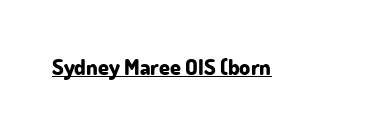
The face used here is rendered with its standard letterfit. These lines were composed using upright roman letters. Strokes here are thick enough to call this a true bold. Is there an underline? Yes — a line sits under the letters.
